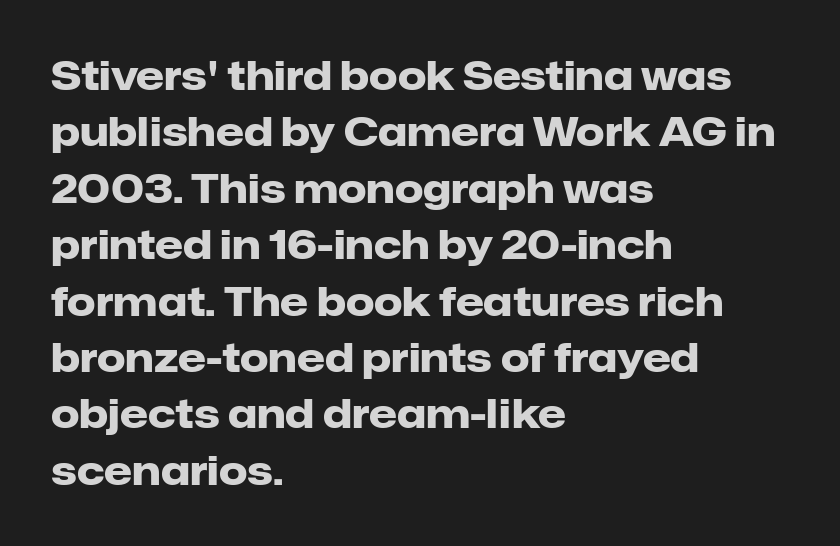
The image shows 40 px heavy sans-serif type, upright; set left-aligned, normal line spacing (1.41x), normal letter spacing, not underlined; low stroke contrast and a medium x-height.
